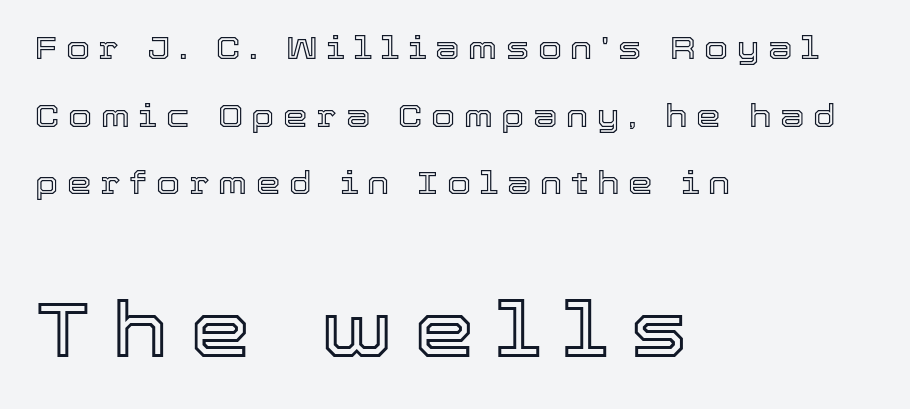
The image shows 77 px text type, upright; set left-aligned, loose line spacing (2.18x), unusually wide letter spacing (+0.28 em), not underlined; the second (bottom) block is 2.48x larger; a medium x-height.
